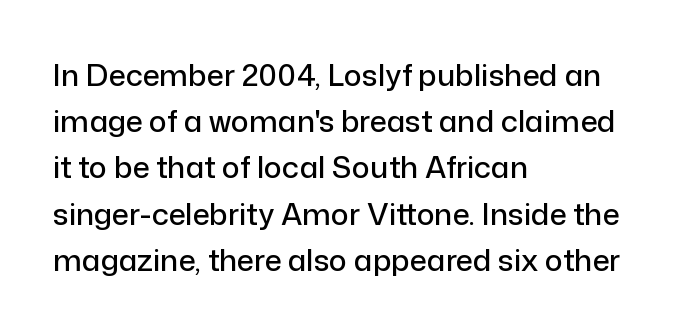
The image shows 30 px sans-serif type, upright; set left-aligned, normal line spacing (1.54x), normal letter spacing, not underlined; low stroke contrast and a medium x-height.
